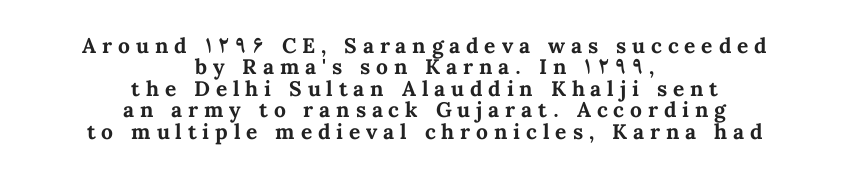
Q: Is the text bold? A: Yes.
Q: Is the text italic (slanted)? A: No, it is upright.
Q: Is the text underlined? A: No.
Q: How is the paragraph aligned? A: Centered.
Q: Is the spacing between letters normal or unusually wide? A: Unusually wide.
Q: Is the spacing between lines tight, normal or loose? A: Tight.
